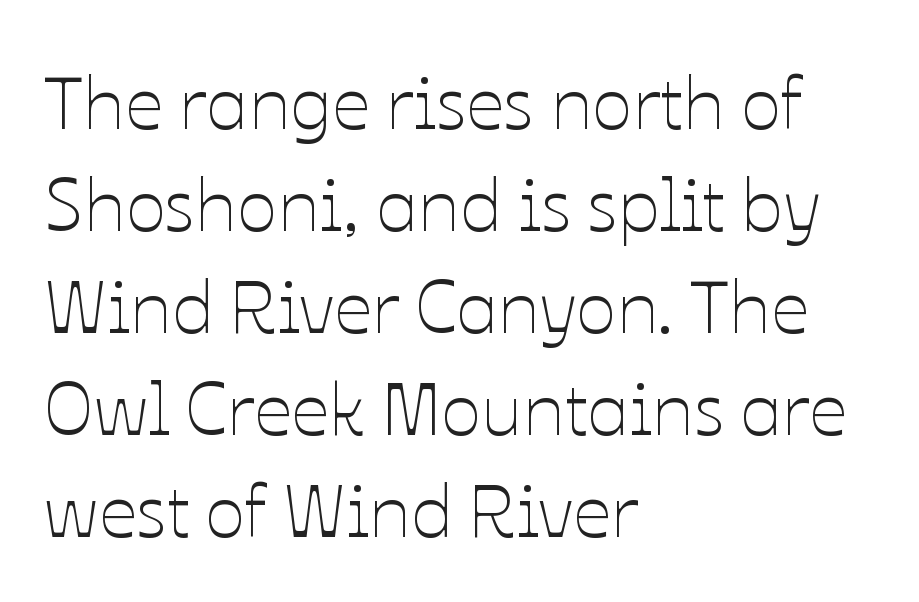
Horizontal bands of white between lines are of average thickness. These lines were composed using upright roman letters. Summary of weight: not heavy and not bold. The compositor pushed each line to the left boundary.
